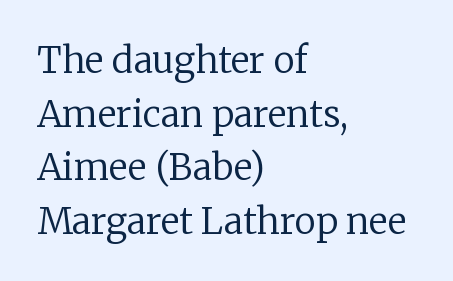
Q: Is the text bold? A: No.
Q: Is the text italic (slanted)? A: No, it is upright.
Q: Is the typeface a serif or a sans-serif typeface? A: Serif.
Q: Is the text underlined? A: No.
Q: How is the paragraph aligned? A: Left-aligned.
Q: Is the spacing between letters normal or unusually wide? A: Normal.
Q: Is the spacing between lines tight, normal or loose? A: Normal.
Q: Width (condensed, normal, or wide)? A: Normal.
Q: Stroke contrast? A: Low.
Q: x-height? A: Medium.
Q: Monospaced? A: No.
